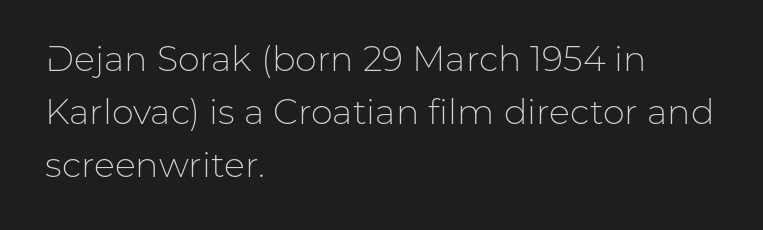
The image shows 35 px light sans-serif type, upright; set left-aligned, normal line spacing (1.52x), normal letter spacing, not underlined; low stroke contrast and a medium x-height.
